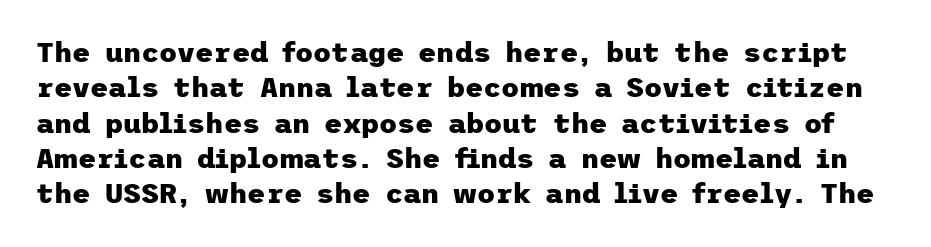
{"serif": "no", "italic": "no", "bold": "yes", "weight": "heavy", "width": "normal", "stroke_contrast": "low", "x_height": "medium", "underline": "no", "line_spacing": "normal", "line_spacing_ratio": 1.26, "letter_spacing": "normal", "letter_spacing_em": 0.0, "glyph_px": 28}
